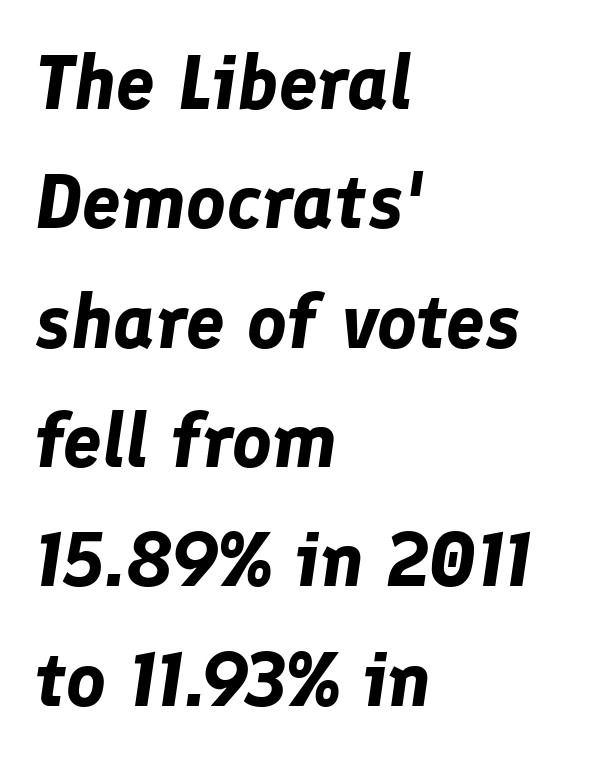
{"italic": "yes", "lean": "right", "slant_degrees": 8, "bold": "yes", "weight": "bold", "width": "normal", "stroke_contrast": "low", "x_height": "medium", "monospaced": "no", "underline": "no", "align": "left", "line_spacing": "normal", "line_spacing_ratio": 1.55, "letter_spacing": "normal", "letter_spacing_em": 0.0, "glyph_px": 77}
